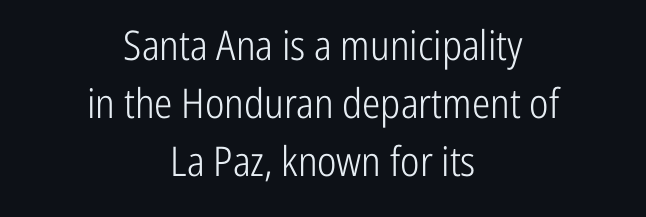
The image shows 41 px light, condensed sans-serif type, upright; set centered, normal line spacing (1.42x), normal letter spacing, not underlined; low stroke contrast and a medium x-height.
